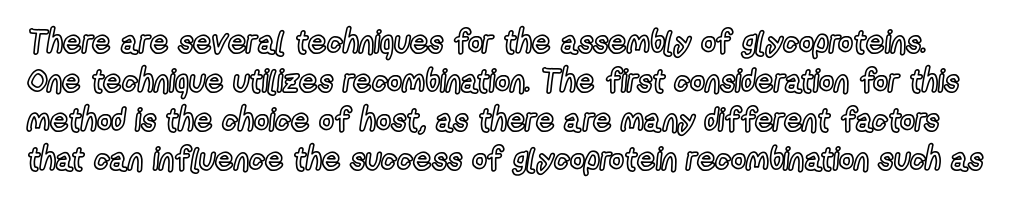
{"width": "condensed", "x_height": "medium", "monospaced": "no", "underline": "no", "line_spacing_ratio": 1.22, "letter_spacing": "normal", "letter_spacing_em": 0.0, "glyph_px": 32}
